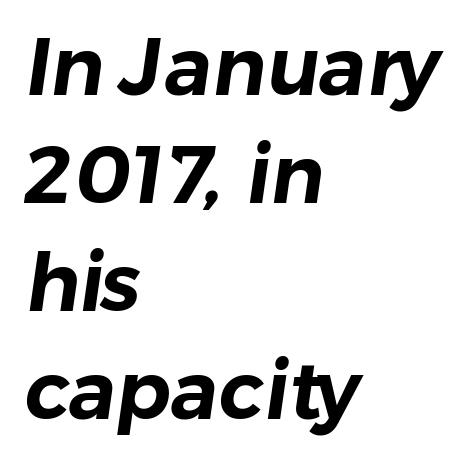
Q: Is the typeface a serif or a sans-serif typeface? A: Sans-serif.
Q: Is the text underlined? A: No.
Q: How is the paragraph aligned? A: Left-aligned.
Q: Is the spacing between letters normal or unusually wide? A: Normal.
Q: Is the spacing between lines tight, normal or loose? A: Normal.
Q: Width (condensed, normal, or wide)? A: Normal.
Q: Stroke contrast? A: Low.
Q: x-height? A: Medium.
Q: Monospaced? A: No.
